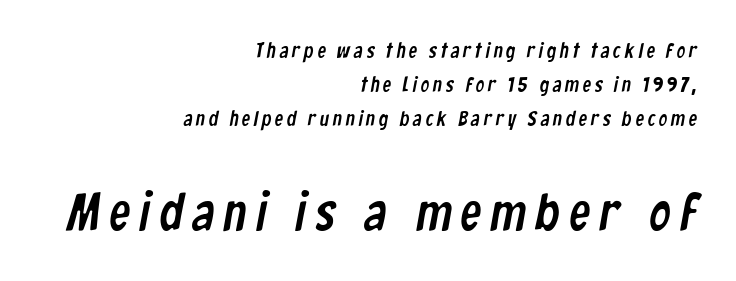
Q: Is the typeface a serif or a sans-serif typeface? A: Sans-serif.
Q: Is the text underlined? A: No.
Q: How is the paragraph aligned? A: Right-aligned.
Q: Is the spacing between lines tight, normal or loose? A: Normal.
Q: Which block of text is set in a larger size, the first (top) or the second (bottom)? A: The second (bottom) one.
Q: Width (condensed, normal, or wide)? A: Condensed.
Q: Stroke contrast? A: Low.
Q: x-height? A: Medium.
Q: Monospaced? A: No.
